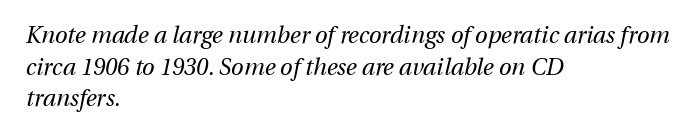
Q: Is the text bold? A: No.
Q: Is the text italic (slanted)? A: Yes, it leans right by about 13 degrees.
Q: Is the text underlined? A: No.
Q: How is the paragraph aligned? A: Left-aligned.
Q: Is the spacing between letters normal or unusually wide? A: Normal.
Q: Is the spacing between lines tight, normal or loose? A: Normal.
